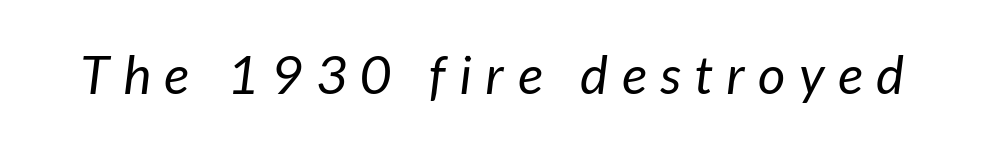
Q: Is the text bold? A: No.
Q: Is the text italic (slanted)? A: Yes, it leans right by about 7 degrees.
Q: Is the text underlined? A: No.
Q: Is the spacing between letters normal or unusually wide? A: Unusually wide.
Q: Width (condensed, normal, or wide)? A: Normal.
Q: Stroke contrast? A: Low.
Q: x-height? A: Medium.
Q: Monospaced? A: No.
